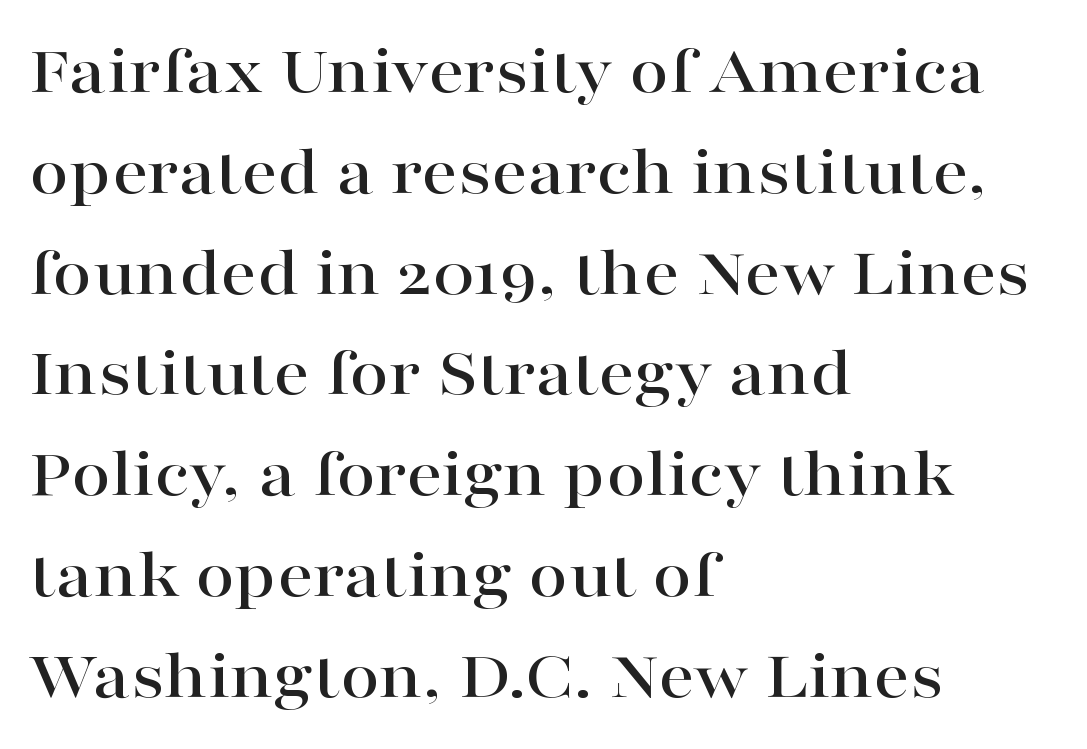
Q: Is the text italic (slanted)? A: No, it is upright.
Q: Is the typeface a serif or a sans-serif typeface? A: Serif.
Q: Is the text underlined? A: No.
Q: How is the paragraph aligned? A: Left-aligned.
Q: Is the spacing between letters normal or unusually wide? A: Normal.
Q: Is the spacing between lines tight, normal or loose? A: Normal.
Q: Width (condensed, normal, or wide)? A: Wide.
Q: Stroke contrast? A: High.
Q: x-height? A: Medium.
Q: Monospaced? A: No.
